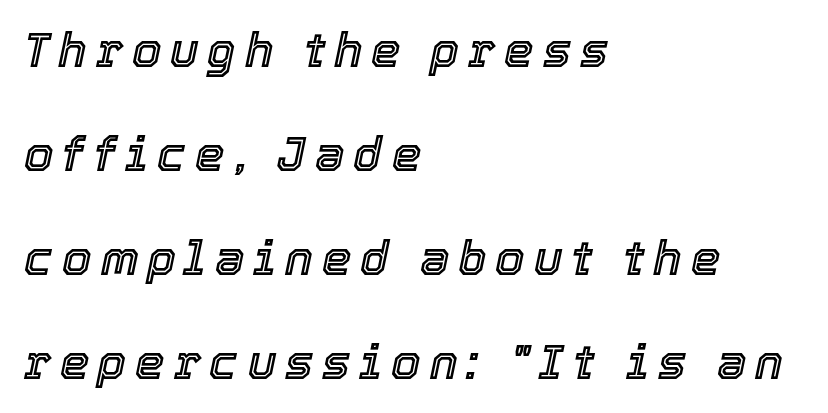
The image shows 47 px text type, italic (leaning right); set left-aligned, loose line spacing (2.21x), not underlined; a medium x-height.
